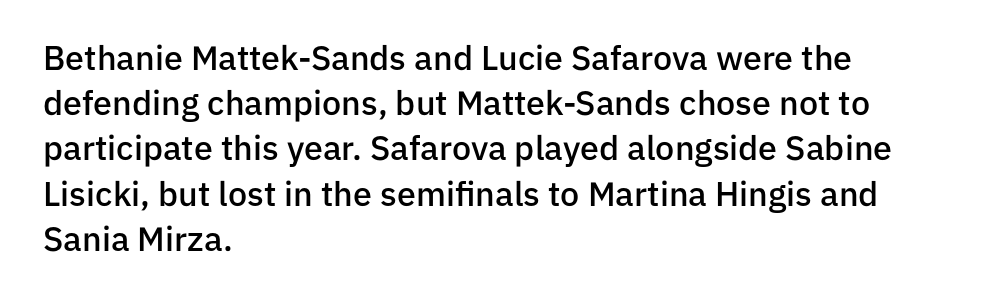
The image shows 34 px semibold sans-serif type, upright; set left-aligned, normal line spacing (1.33x), normal letter spacing, not underlined; low stroke contrast and a medium x-height.
